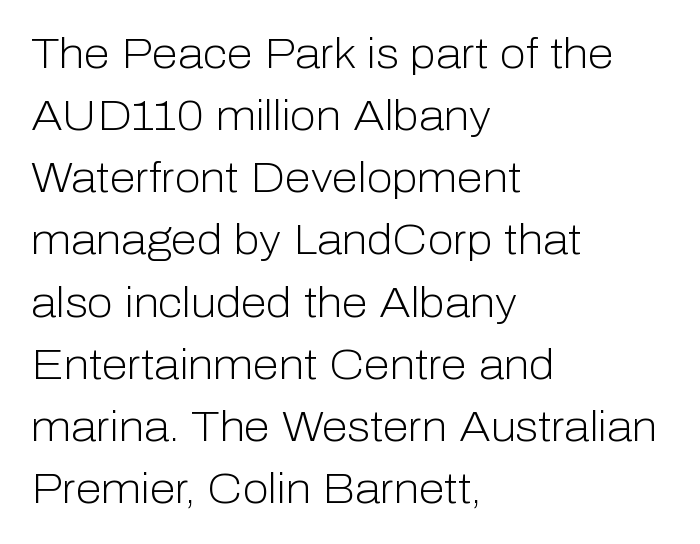
Q: Is the text bold? A: No.
Q: Is the text italic (slanted)? A: No, it is upright.
Q: Is the typeface a serif or a sans-serif typeface? A: Sans-serif.
Q: Is the text underlined? A: No.
Q: How is the paragraph aligned? A: Left-aligned.
Q: Is the spacing between letters normal or unusually wide? A: Normal.
Q: Is the spacing between lines tight, normal or loose? A: Normal.
Q: Width (condensed, normal, or wide)? A: Normal.
Q: Stroke contrast? A: Low.
Q: x-height? A: Medium.
Q: Monospaced? A: No.
